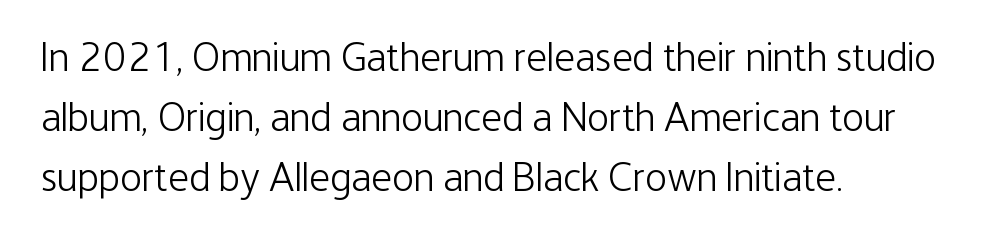
The image shows 41 px light, condensed sans-serif type, upright; set left-aligned, normal line spacing (1.46x), normal letter spacing, not underlined; low stroke contrast and a medium x-height.
